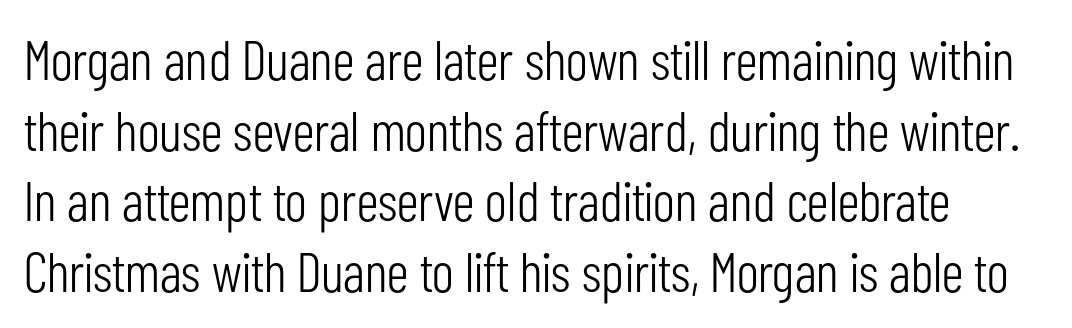
{"serif": "no", "italic": "no", "bold": "no", "weight": "light", "width": "condensed", "stroke_contrast": "low", "x_height": "medium", "monospaced": "no", "underline": "no", "line_spacing": "normal", "line_spacing_ratio": 1.26, "letter_spacing": "normal", "letter_spacing_em": 0.0, "glyph_px": 56}
